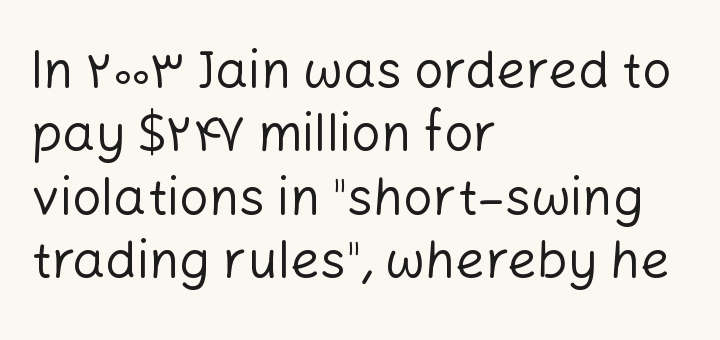
{"serif": "no", "italic": "no", "bold": "no", "weight": "regular", "width": "normal", "stroke_contrast": "low", "x_height": "medium", "monospaced": "no", "underline": "no", "align": "left", "line_spacing_ratio": 1.22, "letter_spacing": "normal", "letter_spacing_em": 0.0, "glyph_px": 52}
